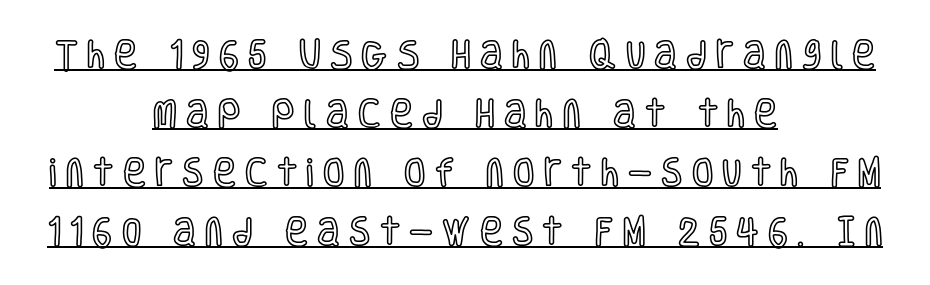
The image shows 31 px condensed type, upright; set centered, loose line spacing (1.9x), unusually wide letter spacing (+0.3 em), underlined; a large x-height.
